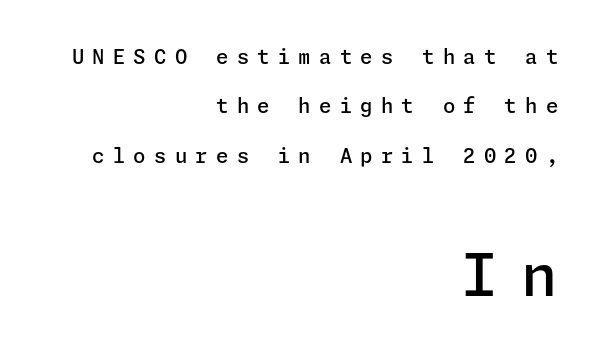
A great deal of white space separates one row of letters from the next. Stroke thickness is moderately raised; the sample reads as semibold. Bigger letters appear in the bottom chunk; the top chunk is reduced. Casual observation: everything's shoved over to the right. The passage shown is not underscored anywhere. Posture: vertical.
